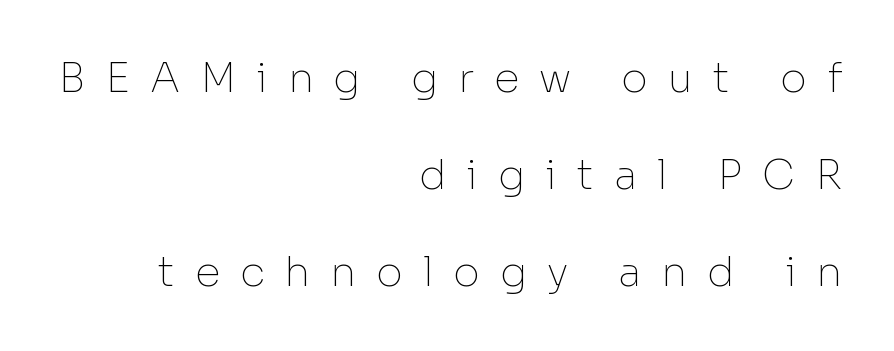
Compared with typical paragraphs, the rows here are farther apart. Nobody drew a line under any word here. The rag falls on the left side of this text block. Type style note: lacks serifs. The letters look calm and open, with moderate or lighter stems. Students, note that the glyphs here are deliberately spaced far apart.
